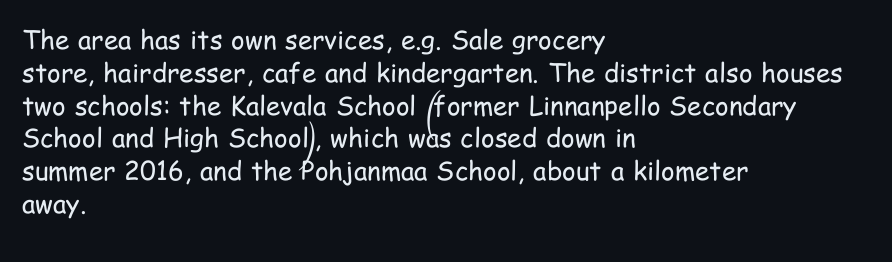
Q: Is the text bold? A: No.
Q: Is the text italic (slanted)? A: No, it is upright.
Q: Is the text underlined? A: No.
Q: How is the paragraph aligned? A: Left-aligned.
Q: Is the spacing between letters normal or unusually wide? A: Normal.
Q: Is the spacing between lines tight, normal or loose? A: Normal.
